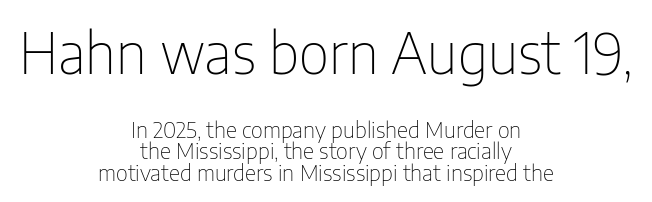
Descenders are the only things crossing below the line. Does the copy run flush right? No — it is centered line by line. The letterforms sit shoulder to shoulder at normal distance. Quick note: not italic, upright.
